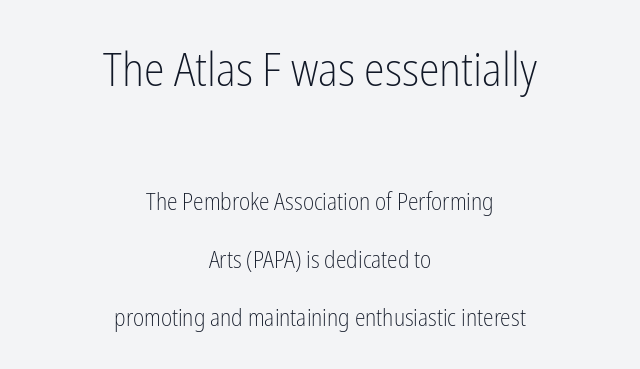
Leading is clearly above the norm, producing a sparse column. The characters display no serif detailing; their extremities are plain. This sample uses an upright cut, with every glyph sitting square on the baseline. Glyph-to-glyph distance matches everyday printed text. Has an underline been added? It has not.
